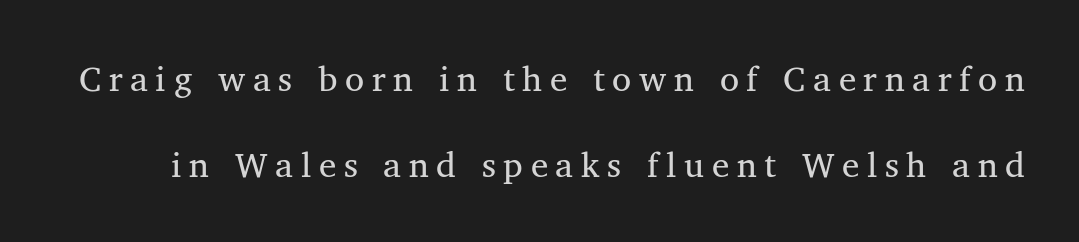
The image shows 35 px regular-weight serif type, upright; set loose line spacing (2.47x), unusually wide letter spacing (+0.22 em), not underlined; medium stroke contrast and a medium x-height.
